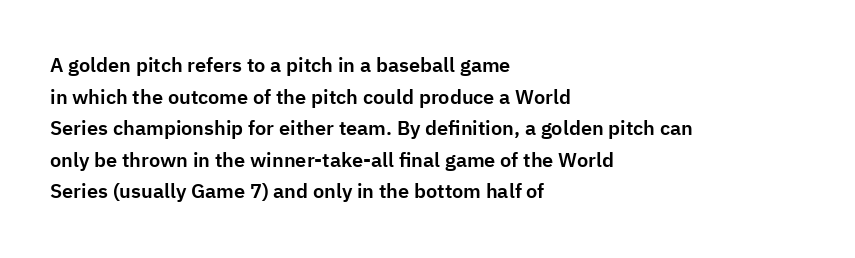
Q: Is the text italic (slanted)? A: No, it is upright.
Q: Is the text underlined? A: No.
Q: How is the paragraph aligned? A: Left-aligned.
Q: Is the spacing between letters normal or unusually wide? A: Normal.
Q: Is the spacing between lines tight, normal or loose? A: Normal.
